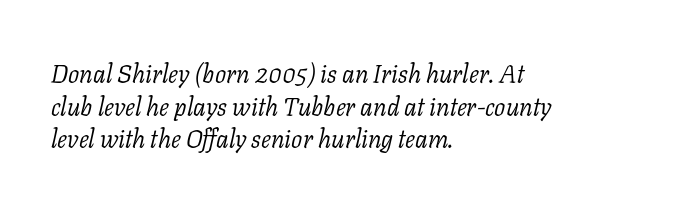
{"italic": "yes", "lean": "right", "slant_degrees": 11, "bold": "no", "underline": "no", "align": "left", "line_spacing": "normal", "line_spacing_ratio": 1.31, "letter_spacing": "normal", "letter_spacing_em": 0.0, "glyph_px": 25}
